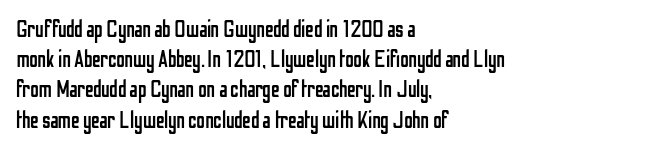
Q: Is the text bold? A: No.
Q: Is the text italic (slanted)? A: No, it is upright.
Q: Is the text underlined? A: No.
Q: How is the paragraph aligned? A: Left-aligned.
Q: Is the spacing between letters normal or unusually wide? A: Normal.
Q: Is the spacing between lines tight, normal or loose? A: Normal.
